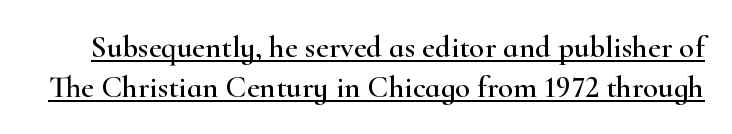
{"serif": "yes", "italic": "no", "width": "wide", "stroke_contrast": "high", "x_height": "small", "monospaced": "no", "underline": "yes", "line_spacing": "normal", "line_spacing_ratio": 1.29, "letter_spacing": "normal", "letter_spacing_em": 0.0, "glyph_px": 31}
